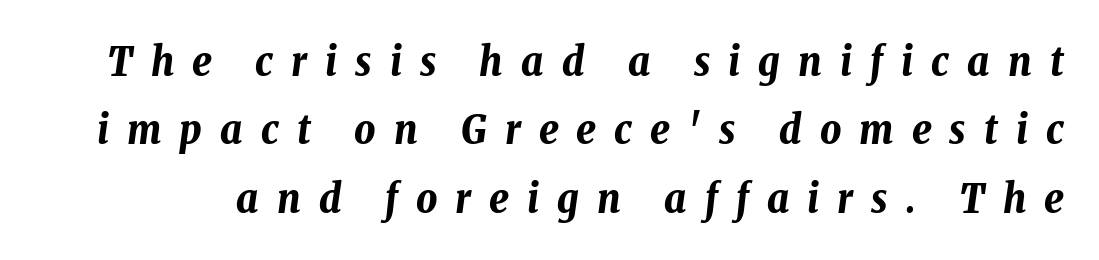
Q: Is the text bold? A: Yes.
Q: Is the text italic (slanted)? A: Yes, it leans right by about 8 degrees.
Q: Is the text underlined? A: No.
Q: Is the spacing between letters normal or unusually wide? A: Unusually wide.
Q: Is the spacing between lines tight, normal or loose? A: Normal.
Q: Width (condensed, normal, or wide)? A: Condensed.
Q: Stroke contrast? A: Low.
Q: x-height? A: Medium.
Q: Monospaced? A: No.
